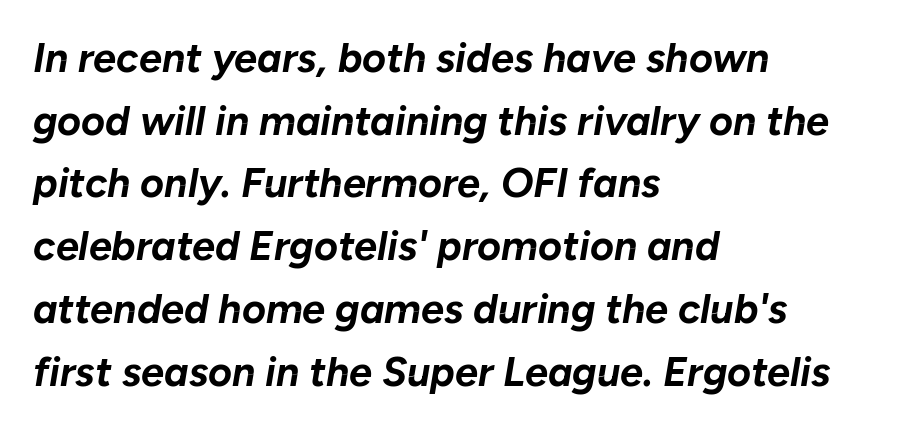
{"italic": "yes", "lean": "right", "slant_degrees": 10, "bold": "yes", "weight": "bold", "width": "normal", "stroke_contrast": "low", "x_height": "medium", "monospaced": "no", "underline": "no", "align": "left", "line_spacing": "normal", "line_spacing_ratio": 1.53, "letter_spacing": "normal", "letter_spacing_em": 0.0, "glyph_px": 41}
